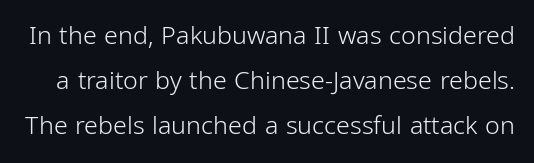
The image shows 25 px text type, upright; set line spacing 1.8x, normal letter spacing, not underlined.
